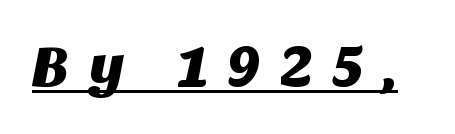
Quick note: underline on. This sample uses expanded letter spacing, leaving extra air between glyphs. The passage shown is typed in a proportional face where columns would drift. Classification — sans serif.
